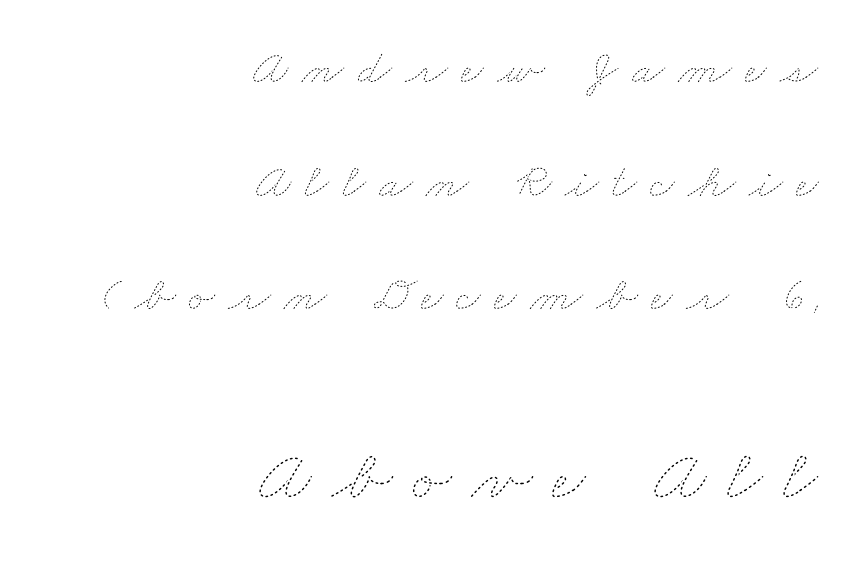
{"bold": "no", "weight": "thin", "width": "wide", "stroke_contrast": "low", "x_height": "small", "monospaced": "no", "underline": "no", "align": "right", "line_spacing": "loose", "line_spacing_ratio": 2.32, "letter_spacing": "wide", "letter_spacing_em": 0.27, "larger_block": "second", "size_ratio": 1.49, "glyph_px": 73}
